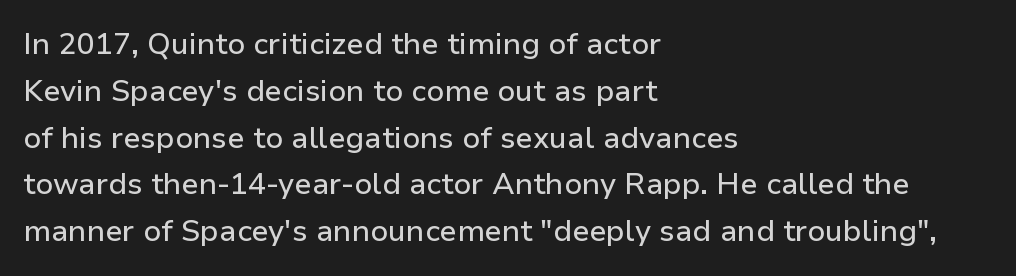
This sample uses a sans-serif face. Caption: multi-line text, flush left, ragged right. The rendering uses natural spacing where letterforms have individual widths. Standard letterfit; no display-style spreading of the glyphs.
